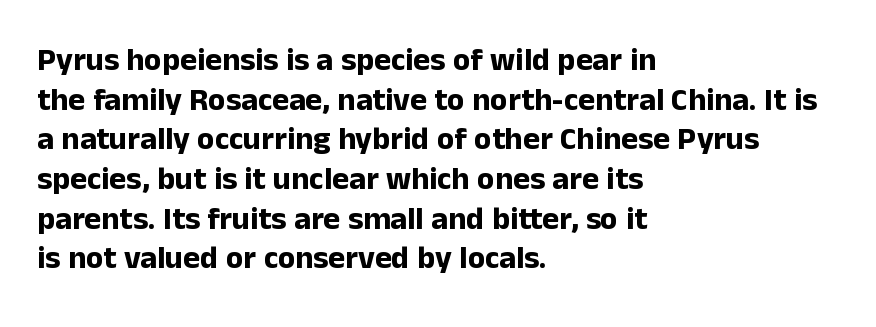
Q: Is the text bold? A: Yes.
Q: Is the text italic (slanted)? A: No, it is upright.
Q: Is the typeface a serif or a sans-serif typeface? A: Sans-serif.
Q: Is the text underlined? A: No.
Q: How is the paragraph aligned? A: Left-aligned.
Q: Is the spacing between letters normal or unusually wide? A: Normal.
Q: Width (condensed, normal, or wide)? A: Normal.
Q: Stroke contrast? A: Low.
Q: x-height? A: Medium.
Q: Monospaced? A: No.
